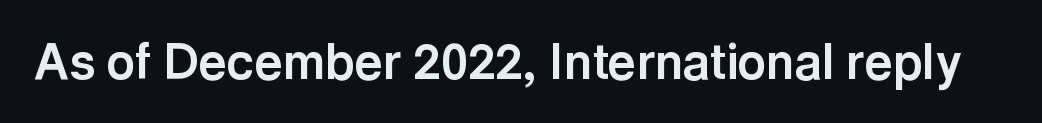
{"serif": "no", "italic": "no", "bold": "yes", "weight": "bold", "width": "normal", "x_height": "medium", "monospaced": "no", "underline": "no", "letter_spacing": "normal", "letter_spacing_em": 0.0, "glyph_px": 49}
